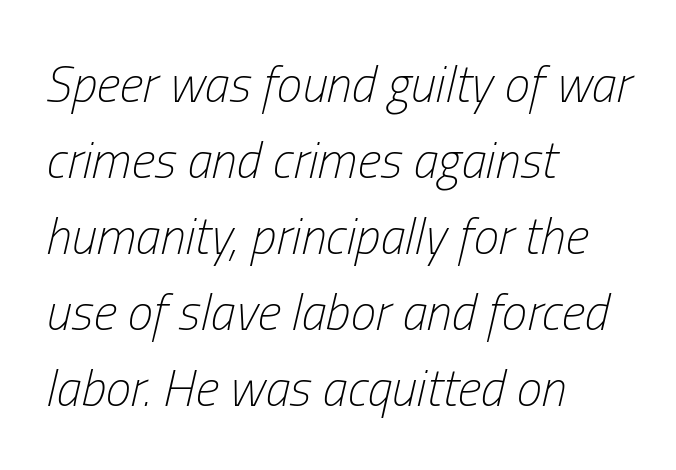
Weight class: somewhere from thin through regular. Reading down the block, your eye returns to a fixed left position each line. Character widths vary here, with narrow letters taking less room than wide ones. If you measured baseline to baseline, you'd find a middling distance. Tracking here is standard; glyphs follow each other at the usual distance.
